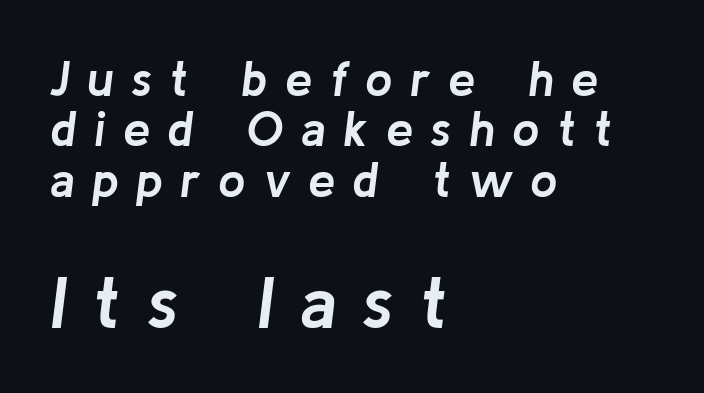
You can tell it's italic because the verticals aren't actually vertical. Type without underlining. Compared with typical body copy, the letter spacing here is much looser. The designer gave the closing block more size than the opening block. Which margin do the lines hug? The left one — the right edge is uneven. Plenty of ink on the page — the face is bold.
